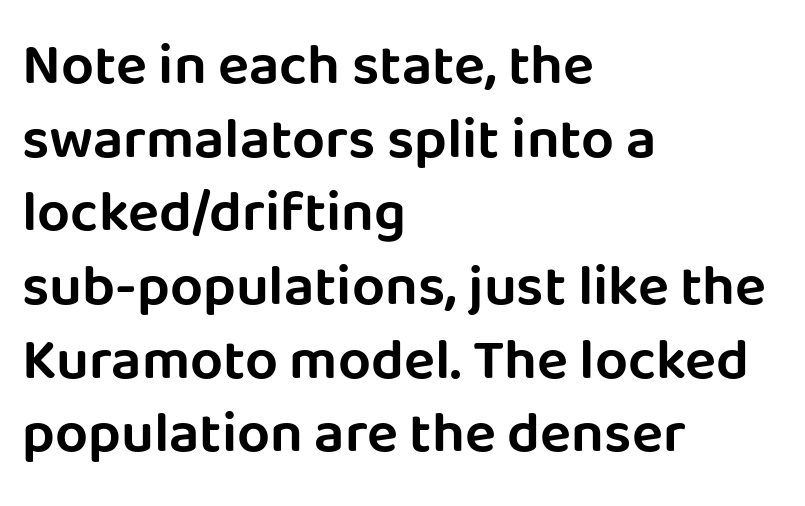
{"serif": "no", "italic": "no", "width": "normal", "stroke_contrast": "low", "x_height": "large", "monospaced": "no", "underline": "no", "align": "left", "line_spacing": "normal", "line_spacing_ratio": 1.27, "letter_spacing": "normal", "letter_spacing_em": 0.0, "glyph_px": 58}
